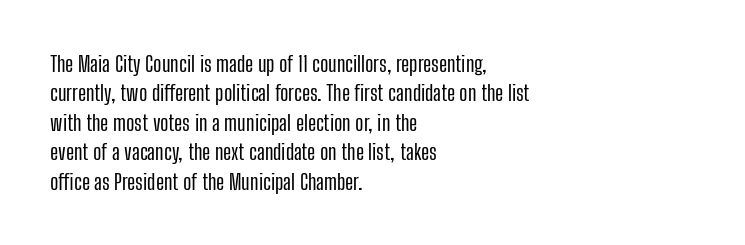
Reading down the block, your eye returns to a fixed left position each line. The type sits square on the baseline with zero lean. The space directly below the letters is spotless. Notice how descenders clear the ascenders below comfortably — that's standard leading. Each word holds together tightly as a unit, with standard inter-letter gaps.
